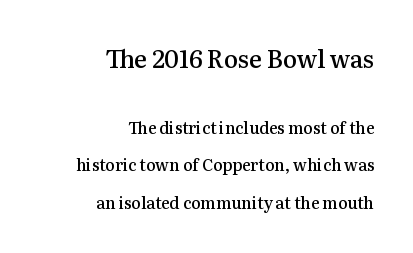
Q: Is the text bold? A: Semi-bold.
Q: Is the text italic (slanted)? A: No, it is upright.
Q: Is the text underlined? A: No.
Q: How is the paragraph aligned? A: Right-aligned.
Q: Is the spacing between letters normal or unusually wide? A: Normal.
Q: Is the spacing between lines tight, normal or loose? A: Loose.
Q: Which block of text is set in a larger size, the first (top) or the second (bottom)? A: The first (top) one.
